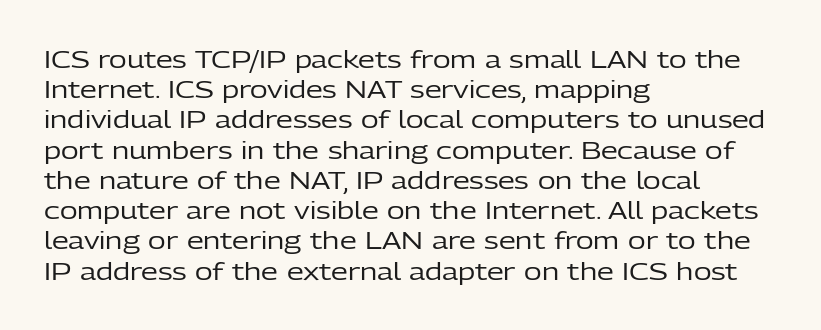
The image shows 24 px text type, upright; set left-aligned, normal line spacing (1.26x), normal letter spacing, not underlined.
